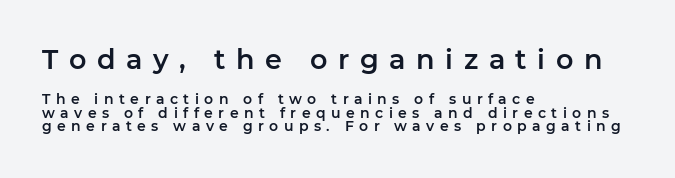
The image shows 27 px text type, upright; set left-aligned, tight line spacing (0.98x), unusually wide letter spacing (+0.39 em), not underlined; the first (top) block is 1.93x larger.
